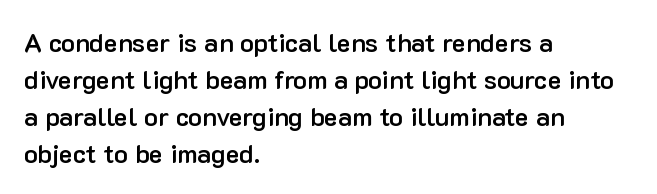
Successive baselines arrive at the customary interval. What weight is shown? A semibold, between regular and bold. The baseline area is clear. Compared with typical body copy, the letter spacing here is the same. When letters stand straight like this, we call the style roman or upright.
